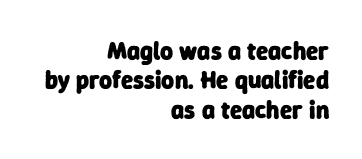
Type without underlining. Words appear dense and cohesive because spacing is normal. The typesetting leans heavy: a genuine bold. The paragraph shown leans on its right margin.
